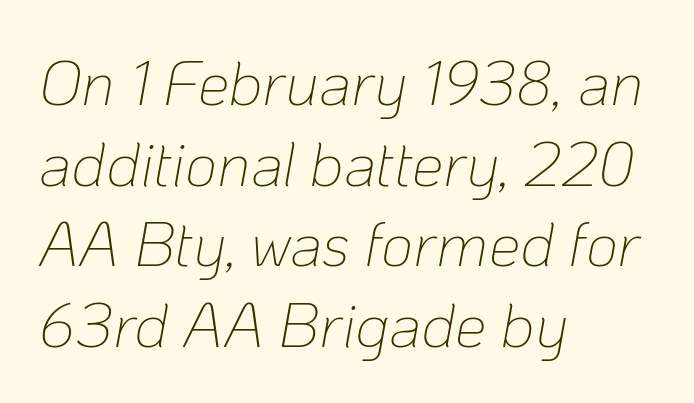
Q: Is the text bold? A: No.
Q: Is the text italic (slanted)? A: Yes, it leans right by about 10 degrees.
Q: Is the text underlined? A: No.
Q: How is the paragraph aligned? A: Left-aligned.
Q: Is the spacing between letters normal or unusually wide? A: Normal.
Q: Is the spacing between lines tight, normal or loose? A: Normal.
Q: Width (condensed, normal, or wide)? A: Normal.
Q: Stroke contrast? A: Low.
Q: x-height? A: Medium.
Q: Monospaced? A: No.
